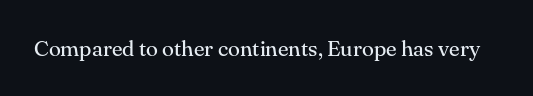
{"italic": "no", "bold": "no", "underline": "no", "letter_spacing": "normal", "letter_spacing_em": 0.0, "glyph_px": 22}
